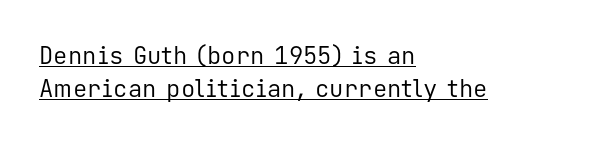
The image shows 24 px text type, upright; set left-aligned, normal line spacing (1.36x), normal letter spacing, underlined.
